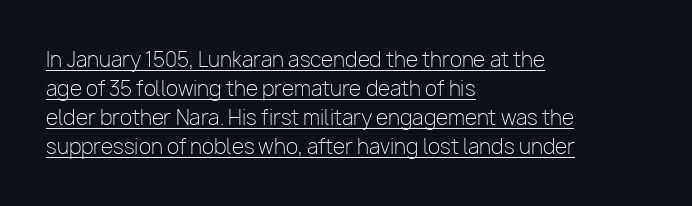
The image shows 20 px text type, upright; set left-aligned, normal line spacing (1.45x), normal letter spacing, underlined.
